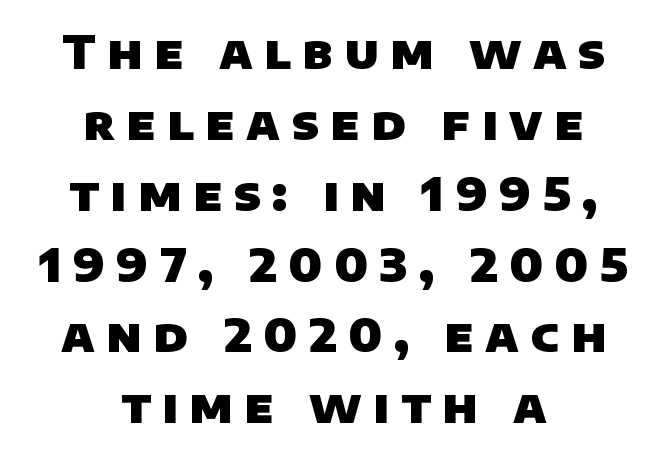
Q: Is the text bold? A: Yes.
Q: Is the typeface a serif or a sans-serif typeface? A: Sans-serif.
Q: Is the text underlined? A: No.
Q: How is the paragraph aligned? A: Centered.
Q: Is the spacing between letters normal or unusually wide? A: Unusually wide.
Q: Is the spacing between lines tight, normal or loose? A: Normal.
Q: Width (condensed, normal, or wide)? A: Normal.
Q: Stroke contrast? A: Low.
Q: x-height? A: Large.
Q: Monospaced? A: No.
